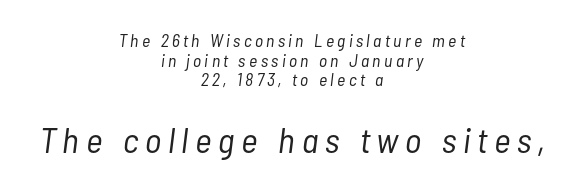
The image shows 36 px light, condensed type, italic (leaning right); set centered, tight line spacing (1.09x), not underlined; the second (bottom) block is 2.0x larger; low stroke contrast and a medium x-height.
